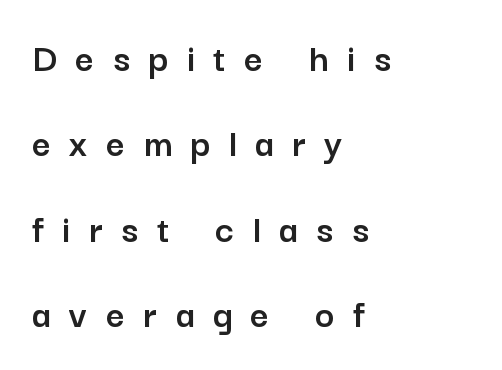
Looks like regular typesetting: each glyph gets only the width it needs. Tracking value appears strongly positive — letters spread wide. The letters carry no serifs — their stems end cleanly without finishing strokes. This rendering features lettering with no underline.
